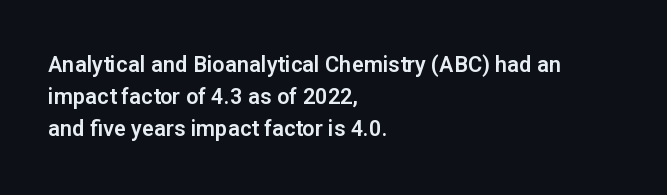
{"italic": "no", "underline": "no", "align": "left", "line_spacing": "normal", "line_spacing_ratio": 1.46, "letter_spacing": "normal", "letter_spacing_em": 0.0, "glyph_px": 22}
